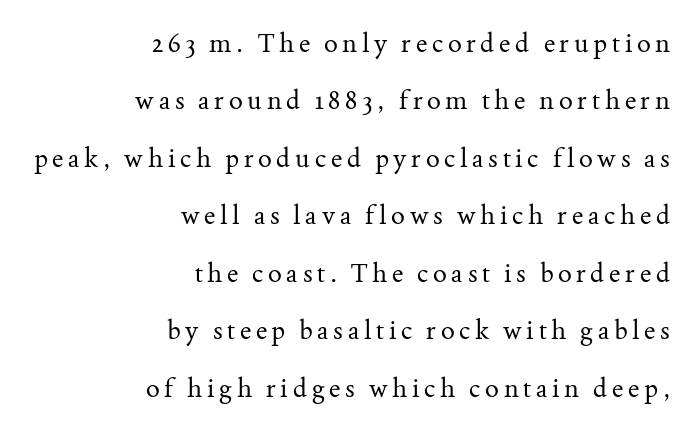
The image shows 26 px text type, upright; set right-aligned, loose line spacing (2.21x), not underlined.
